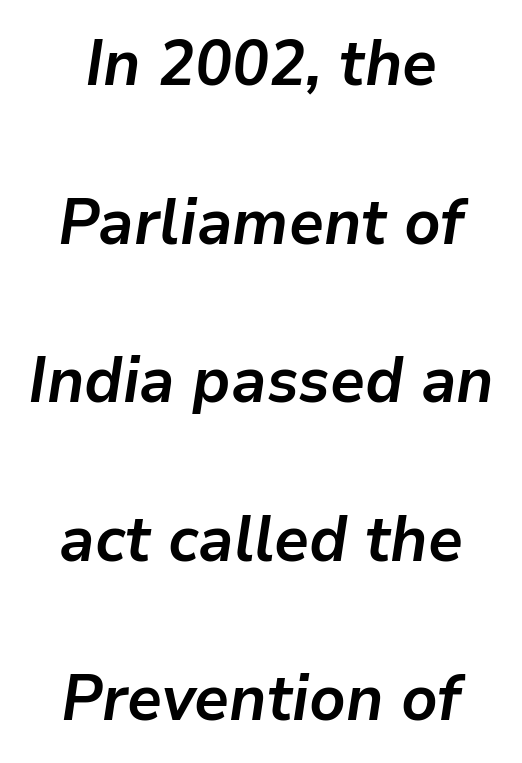
Q: Is the text bold? A: Yes.
Q: Is the text italic (slanted)? A: Yes, it leans right by about 9 degrees.
Q: Is the text underlined? A: No.
Q: How is the paragraph aligned? A: Centered.
Q: Is the spacing between letters normal or unusually wide? A: Normal.
Q: Is the spacing between lines tight, normal or loose? A: Loose.
Q: Width (condensed, normal, or wide)? A: Normal.
Q: Stroke contrast? A: Low.
Q: x-height? A: Medium.
Q: Monospaced? A: No.
